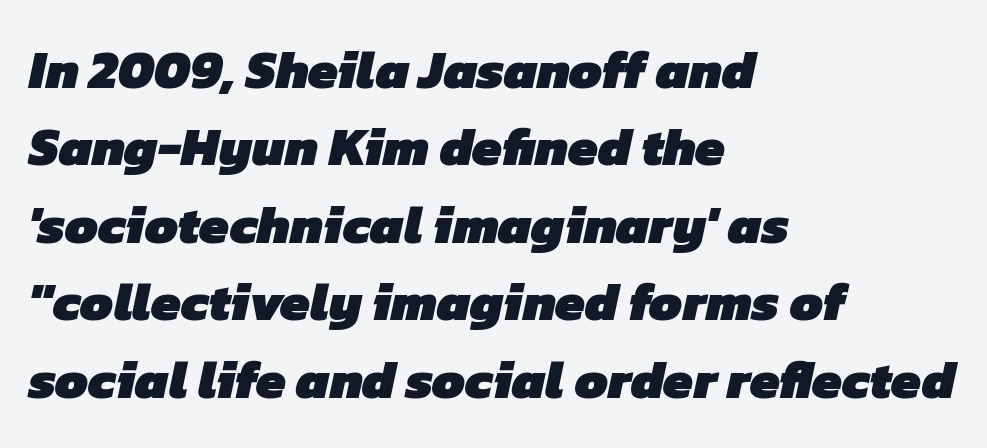
Q: Is the text bold? A: Yes.
Q: Is the typeface a serif or a sans-serif typeface? A: Sans-serif.
Q: Is the text underlined? A: No.
Q: How is the paragraph aligned? A: Left-aligned.
Q: Is the spacing between letters normal or unusually wide? A: Normal.
Q: Is the spacing between lines tight, normal or loose? A: Normal.
Q: Width (condensed, normal, or wide)? A: Normal.
Q: Stroke contrast? A: Low.
Q: x-height? A: Medium.
Q: Monospaced? A: No.
